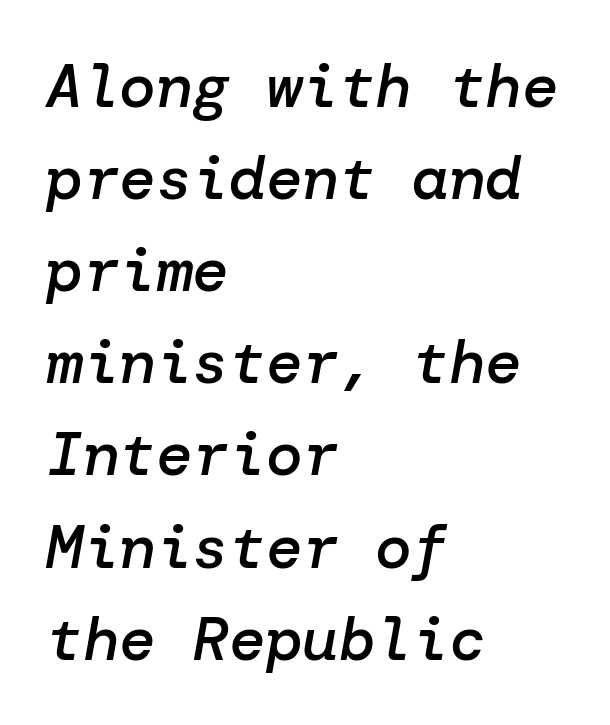
{"italic": "yes", "lean": "right", "slant_degrees": 10, "bold": "semi", "weight": "semibold", "width": "normal", "stroke_contrast": "low", "x_height": "medium", "underline": "no", "align": "left", "line_spacing": "normal", "line_spacing_ratio": 1.51, "letter_spacing": "normal", "letter_spacing_em": 0.0, "glyph_px": 61}
